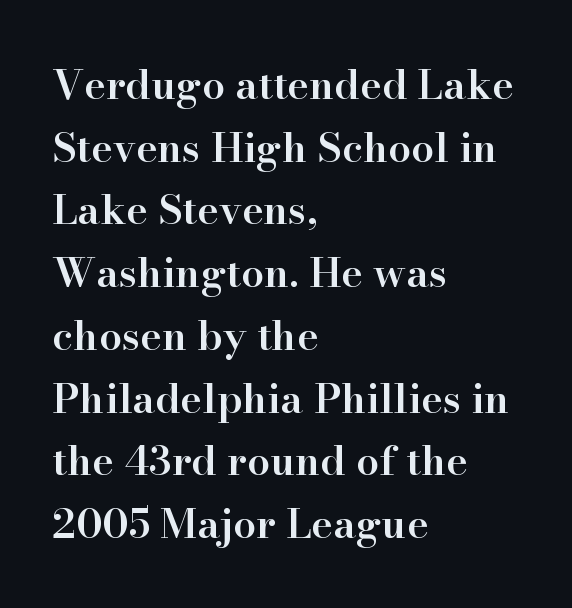
Check where the strokes stop: tiny serifs finish them off. Bare-footed words on every line. Successive baselines arrive at the customary interval. Is the type bold? Partly — it's a semibold, heavier than regular but not fully bold.
